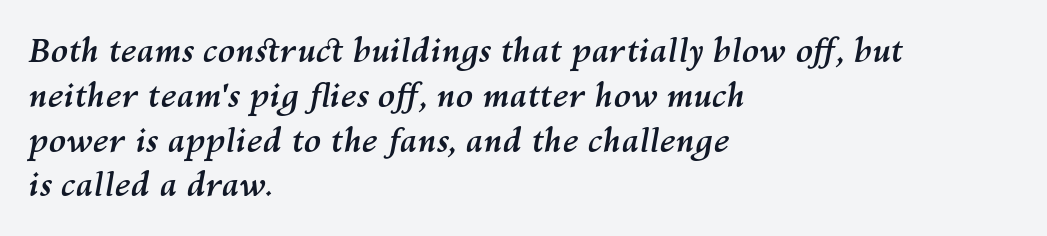
The image shows 32 px semibold type, italic (leaning right); set left-aligned, normal line spacing (1.4x), normal letter spacing, not underlined; medium stroke contrast and a medium x-height.
